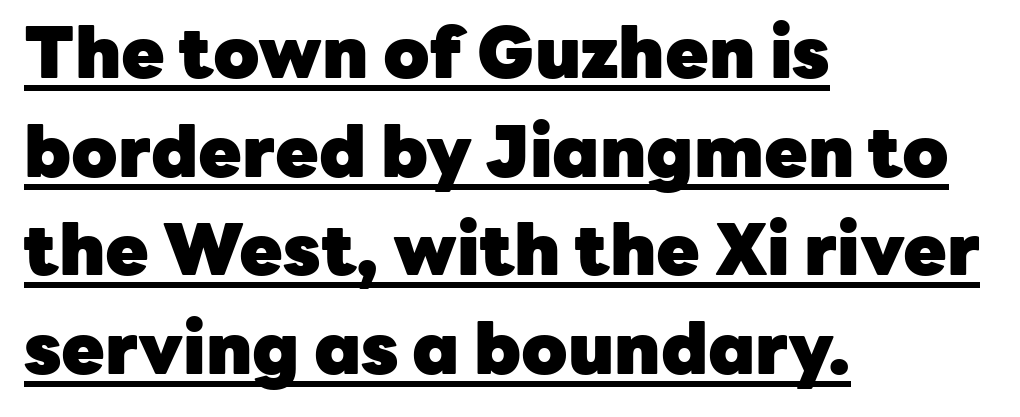
{"serif": "no", "italic": "no", "bold": "yes", "weight": "heavy", "width": "normal", "stroke_contrast": "low", "x_height": "medium", "monospaced": "no", "underline": "yes", "align": "left", "line_spacing": "normal", "line_spacing_ratio": 1.39, "letter_spacing": "normal", "letter_spacing_em": 0.0, "glyph_px": 71}
